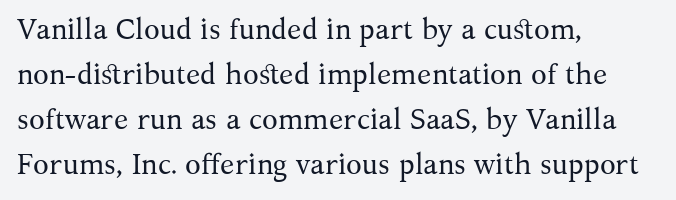
The image shows 29 px regular-weight serif type, upright; set left-aligned, normal line spacing (1.55x), normal letter spacing, not underlined; medium stroke contrast and a medium x-height.
